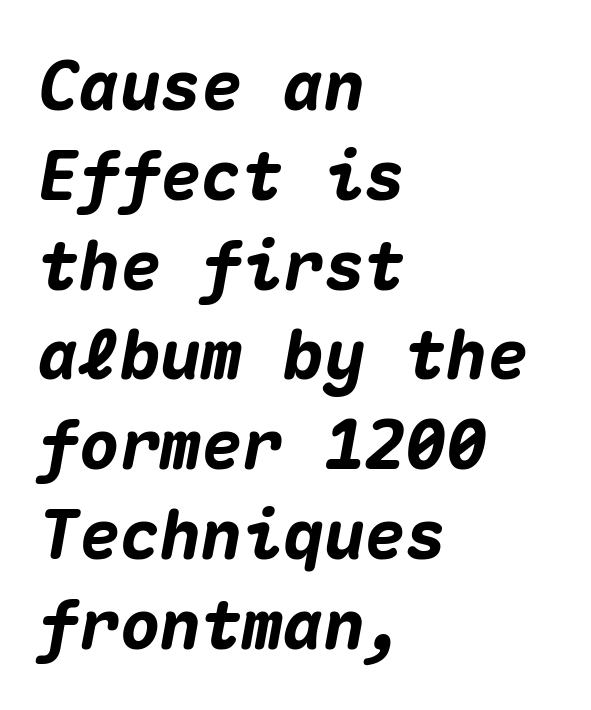
The image shows 68 px heavy type, italic (leaning right), monospaced; set left-aligned, normal line spacing (1.32x), normal letter spacing, not underlined; medium stroke contrast and a medium x-height.
